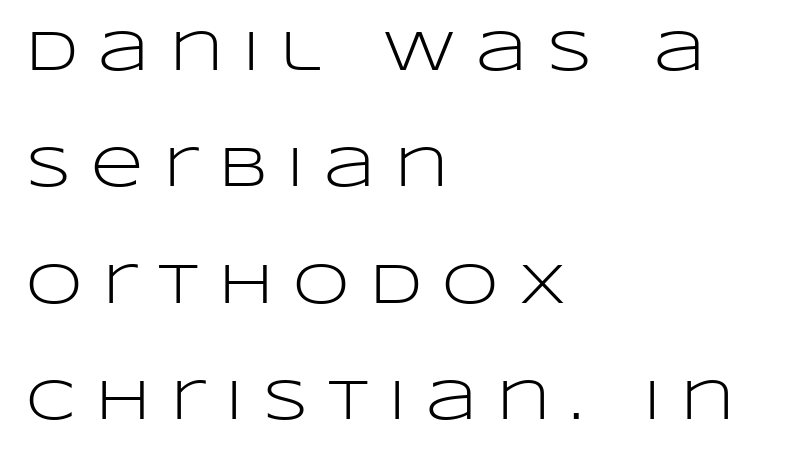
Beneath every word, the page is bare. The tracking jumps out immediately: characters are airy and widely separated. Quick note: not italic, upright. Regarding leading, the lines here are spaced well apart.
